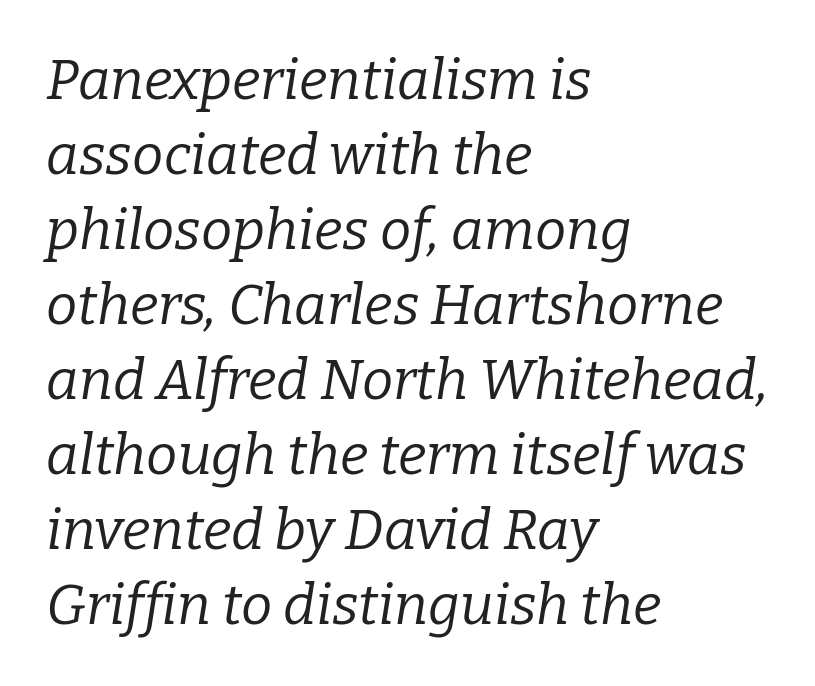
{"serif": "yes", "italic": "yes", "lean": "right", "slant_degrees": 9, "bold": "no", "weight": "regular", "width": "normal", "stroke_contrast": "low", "x_height": "medium", "monospaced": "no", "underline": "no", "align": "left", "line_spacing": "normal", "line_spacing_ratio": 1.34, "letter_spacing": "normal", "letter_spacing_em": 0.0, "glyph_px": 56}
